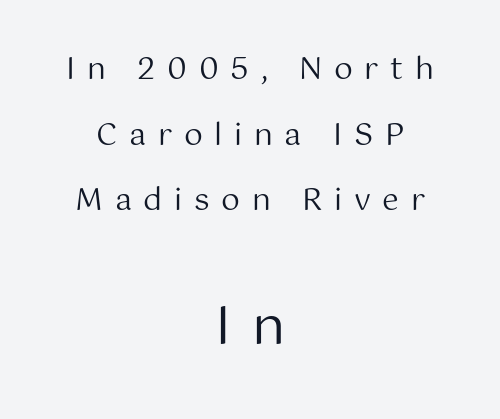
The image shows 53 px regular-weight sans-serif type, upright; set centered, loose line spacing (2.19x), unusually wide letter spacing (+0.39 em), not underlined; the second (bottom) block is 1.77x larger; medium stroke contrast and a medium x-height.
